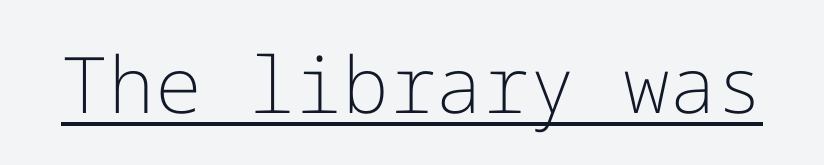
The image shows 78 px light sans-serif type, upright; set normal letter spacing, underlined; low stroke contrast and a medium x-height.
